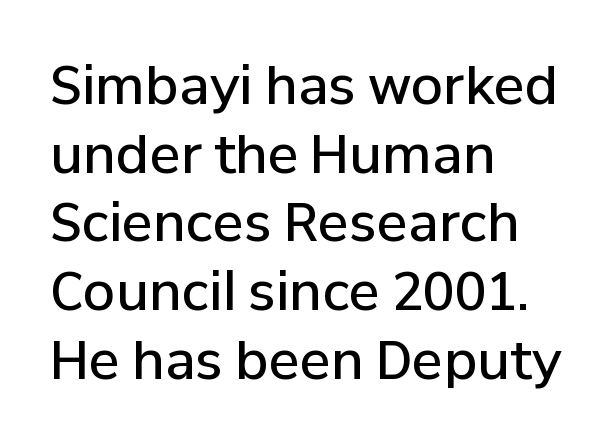
Nothing sits at the stroke ends, so this counts as sans-serif. The passage is arranged the way most books set body copy — flush left. Words float on clear page, feet unadorned. Is this a fixed-width face? No — the glyphs have proportional, varying widths.
